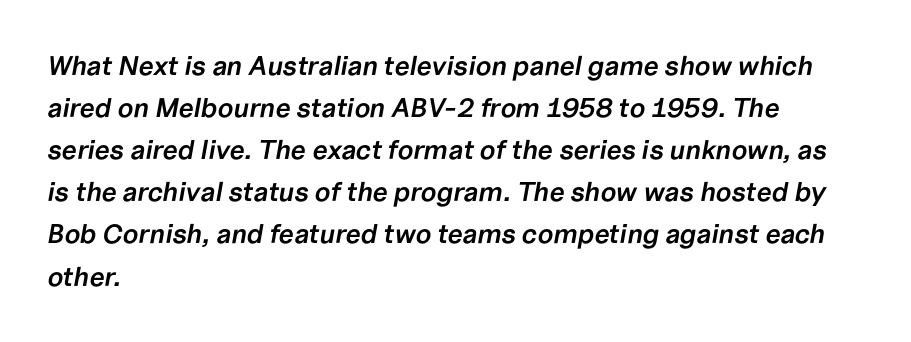
Q: Is the text bold? A: Semi-bold.
Q: Is the text italic (slanted)? A: Yes, it leans right by about 10 degrees.
Q: Is the text underlined? A: No.
Q: How is the paragraph aligned? A: Left-aligned.
Q: Is the spacing between letters normal or unusually wide? A: Normal.
Q: Is the spacing between lines tight, normal or loose? A: Normal.
